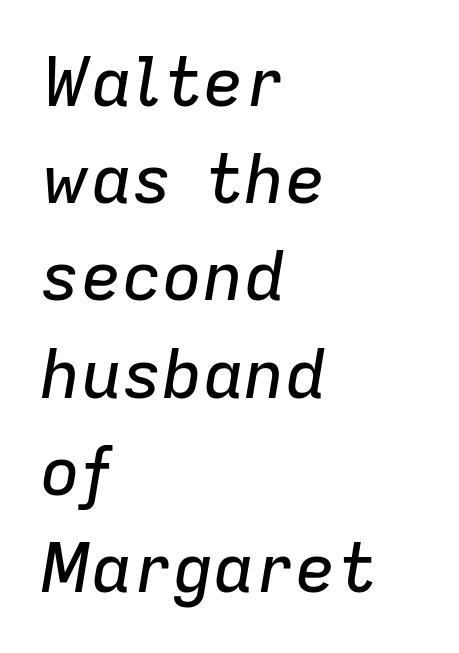
{"italic": "yes", "lean": "right", "slant_degrees": 9, "width": "normal", "stroke_contrast": "low", "x_height": "medium", "monospaced": "no", "underline": "no", "align": "left", "line_spacing": "normal", "line_spacing_ratio": 1.43, "letter_spacing": "normal", "letter_spacing_em": 0.0, "glyph_px": 68}
